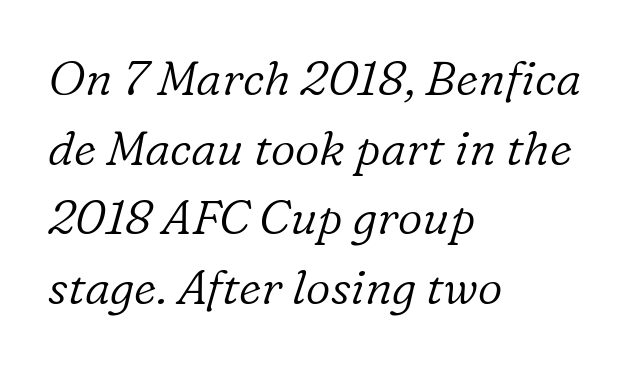
The image shows 48 px light serif type, italic (leaning right); set left-aligned, normal line spacing (1.45x), normal letter spacing, not underlined; low stroke contrast and a medium x-height.
